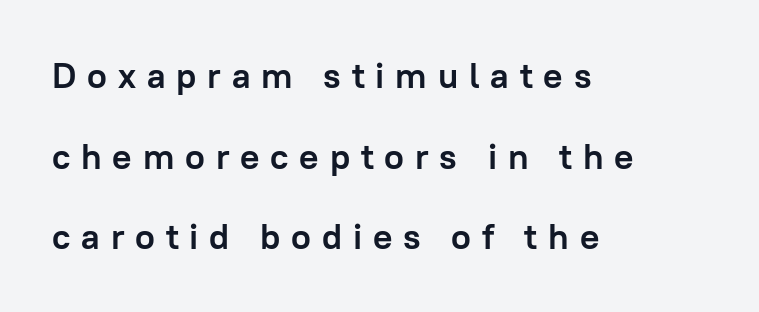
{"serif": "no", "italic": "no", "bold": "yes", "weight": "semibold", "width": "normal", "stroke_contrast": "low", "x_height": "medium", "monospaced": "no", "underline": "no", "align": "left", "line_spacing": "loose", "line_spacing_ratio": 2.24, "letter_spacing": "wide", "letter_spacing_em": 0.3, "glyph_px": 36}
